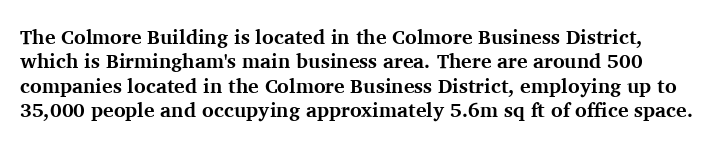
Has an underline been added? It has not. The sample has been set heavy, in full bold. The letters stand upright; this is a roman face. Letter spacing: default.
